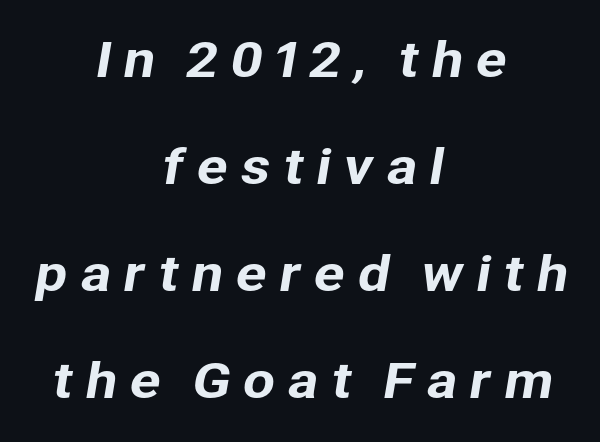
The image shows 47 px sans-serif type; set centered, loose line spacing (2.28x), unusually wide letter spacing (+0.24 em), not underlined; low stroke contrast and a medium x-height.
